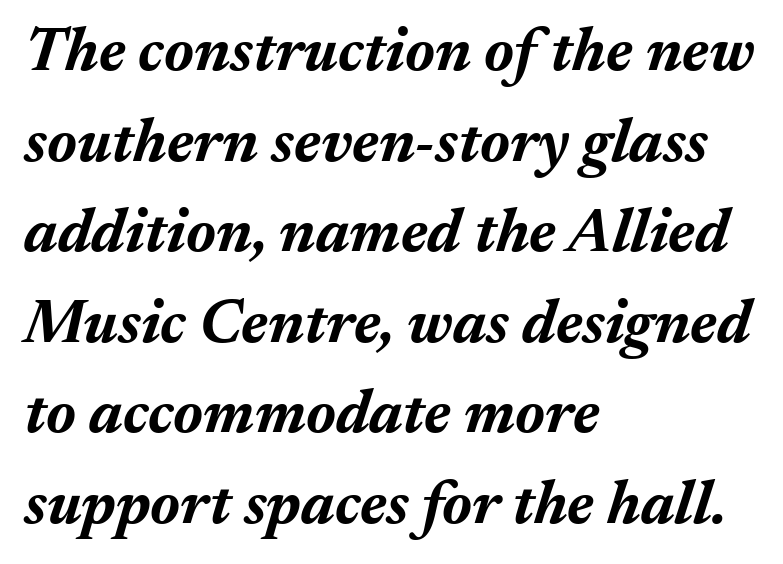
A typesetter would call this proportional, since set widths differ per character. The leading is moderate, giving the passage an even texture. Any mark beneath the type? The region is blank. There is no visible air inserted between adjacent glyphs.
